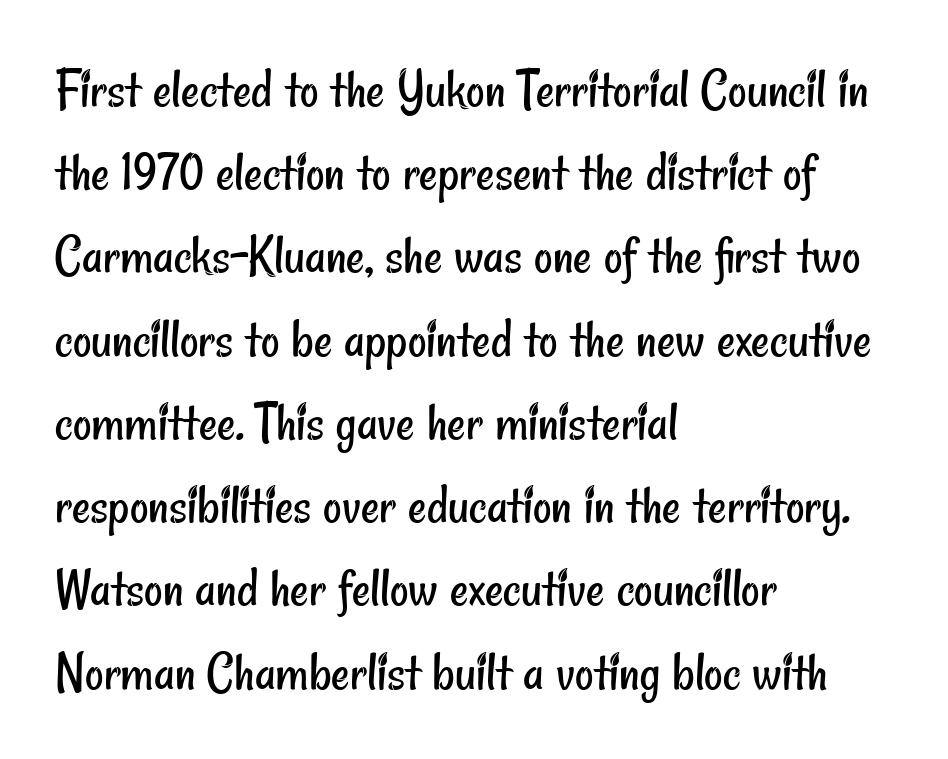
The image shows 57 px regular-weight, condensed sans-serif type; set left-aligned, normal line spacing (1.46x), normal letter spacing, not underlined; low stroke contrast and a small x-height.
